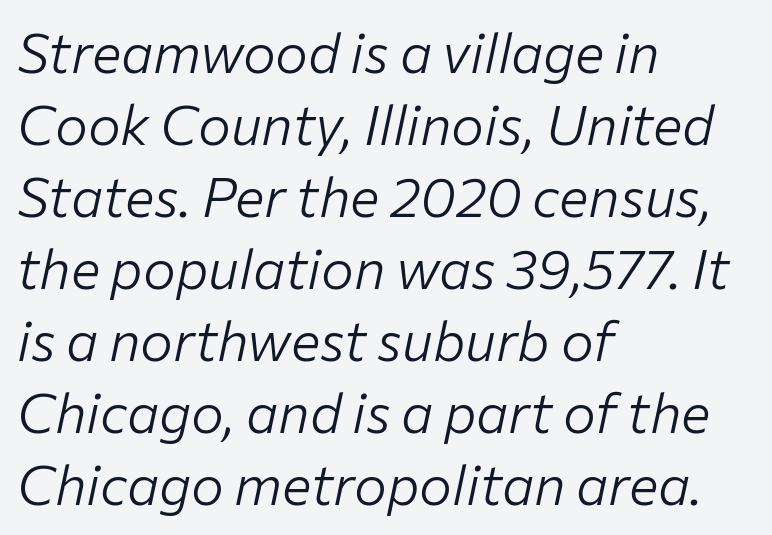
Proportional: the letters do not fall into vertical columns. The lines in this sample share a left origin and differ only in where they stop. Lines of text with bare space underneath. Characters are canted at an angle relative to the baseline's perpendicular. Caption: face not bold, strokes unweighted.
